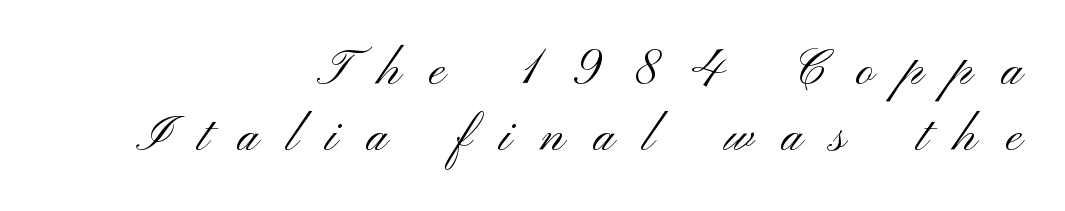
Q: Is the text bold? A: No.
Q: Is the text italic (slanted)? A: Yes.
Q: Is the typeface a serif or a sans-serif typeface? A: Sans-serif.
Q: Is the text underlined? A: No.
Q: How is the paragraph aligned? A: Right-aligned.
Q: Is the spacing between letters normal or unusually wide? A: Unusually wide.
Q: Is the spacing between lines tight, normal or loose? A: Tight.
Q: Width (condensed, normal, or wide)? A: Wide.
Q: Stroke contrast? A: Medium.
Q: x-height? A: Small.
Q: Monospaced? A: No.
